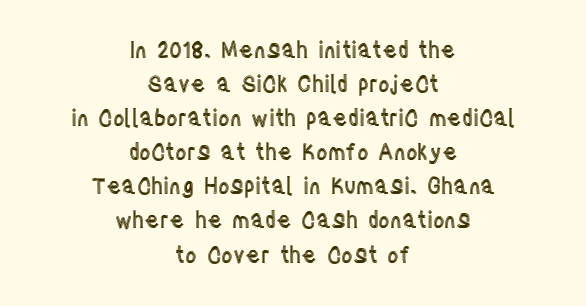
The image shows 22 px text type, upright; set centered, normal line spacing (1.55x), normal letter spacing, not underlined.
